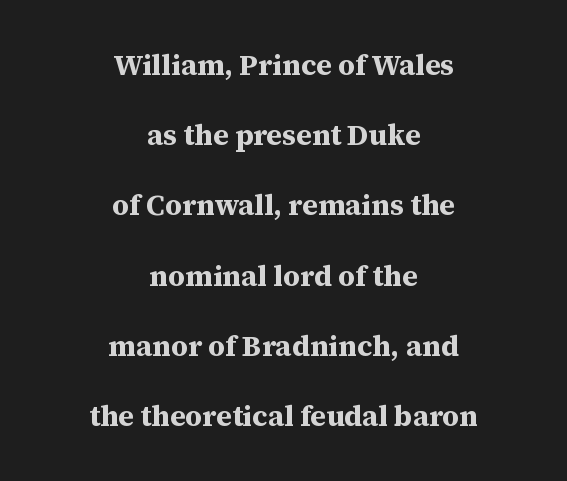
Q: Is the text bold? A: Yes.
Q: Is the text italic (slanted)? A: No, it is upright.
Q: Is the typeface a serif or a sans-serif typeface? A: Serif.
Q: Is the text underlined? A: No.
Q: How is the paragraph aligned? A: Centered.
Q: Is the spacing between letters normal or unusually wide? A: Normal.
Q: Is the spacing between lines tight, normal or loose? A: Loose.
Q: Width (condensed, normal, or wide)? A: Normal.
Q: Stroke contrast? A: Medium.
Q: x-height? A: Medium.
Q: Monospaced? A: No.
